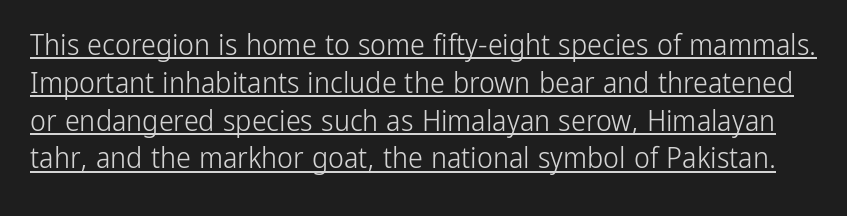
The image shows 30 px light, condensed sans-serif type, upright; set normal line spacing (1.26x), normal letter spacing, underlined; low stroke contrast and a medium x-height.
